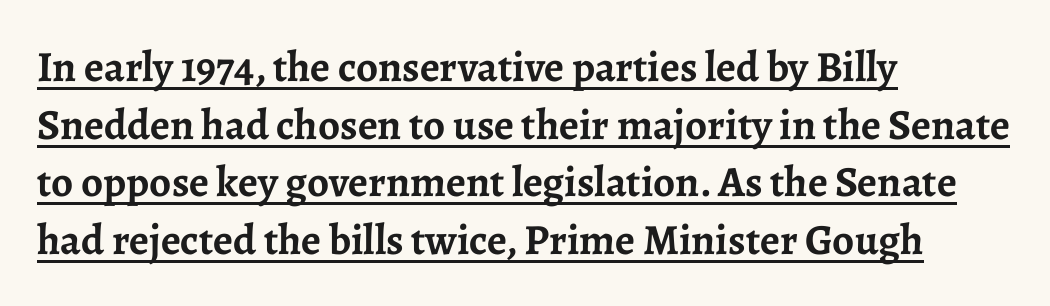
Short and long lines alike share a common starting point at left. This sample keeps an unexceptional amount of space between lines. A typesetter would call this proportional, since set widths differ per character. Serif or sans? Serif — the stroke terminals have little feet. If you drew a line through each stem, it would be perfectly vertical.
